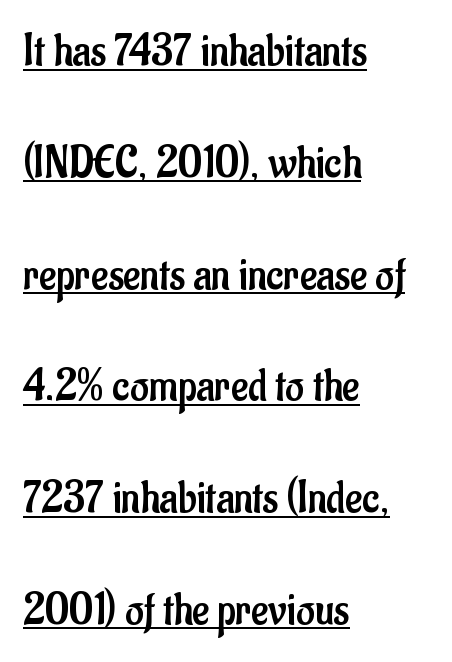
The image shows 46 px regular-weight, condensed sans-serif type, upright; set left-aligned, loose line spacing (2.43x), normal letter spacing, underlined; low stroke contrast and a small x-height.
